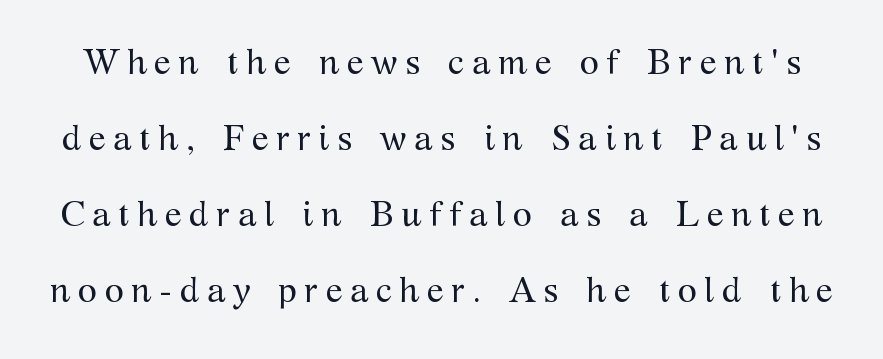
{"serif": "yes", "italic": "no", "bold": "no", "weight": "regular", "width": "normal", "stroke_contrast": "medium", "x_height": "medium", "monospaced": "no", "underline": "no", "line_spacing": "loose", "line_spacing_ratio": 2.17, "letter_spacing": "wide", "letter_spacing_em": 0.21, "glyph_px": 35}
